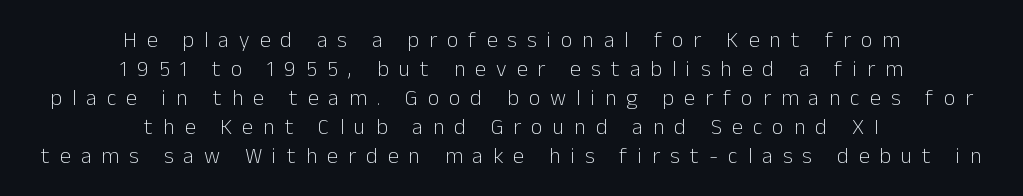
{"italic": "no", "bold": "no", "underline": "no", "align": "center", "line_spacing": "normal", "line_spacing_ratio": 1.32, "letter_spacing": "wide", "letter_spacing_em": 0.46, "glyph_px": 22}
